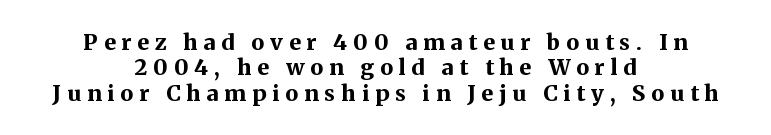
Q: Is the text bold? A: Yes.
Q: Is the text italic (slanted)? A: No, it is upright.
Q: Is the text underlined? A: No.
Q: How is the paragraph aligned? A: Centered.
Q: Is the spacing between letters normal or unusually wide? A: Unusually wide.
Q: Is the spacing between lines tight, normal or loose? A: Tight.
